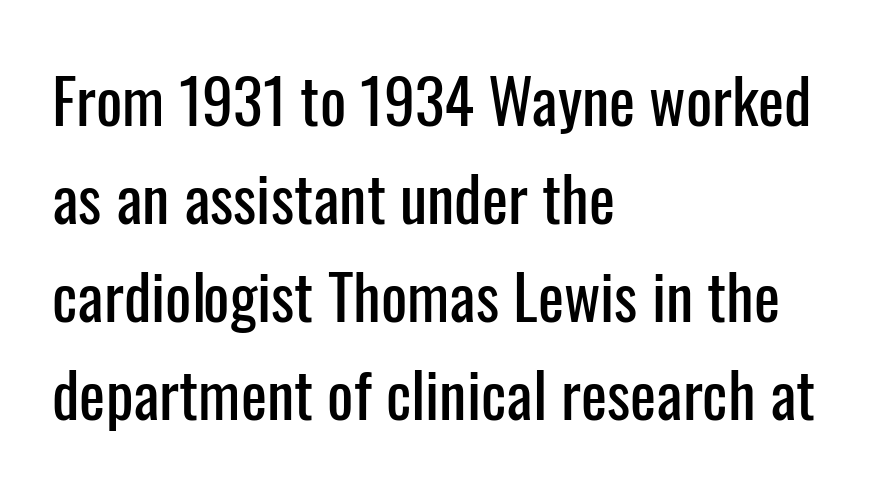
{"serif": "no", "italic": "no", "width": "condensed", "stroke_contrast": "low", "x_height": "medium", "monospaced": "no", "underline": "no", "align": "left", "line_spacing": "normal", "line_spacing_ratio": 1.58, "letter_spacing": "normal", "letter_spacing_em": 0.0, "glyph_px": 62}
